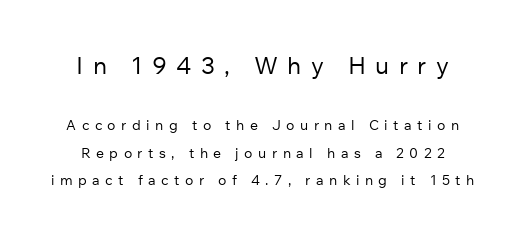
The image shows 24 px text type, upright; set loose line spacing (1.96x), unusually wide letter spacing (+0.39 em), not underlined; the first (top) block is 1.71x larger.
